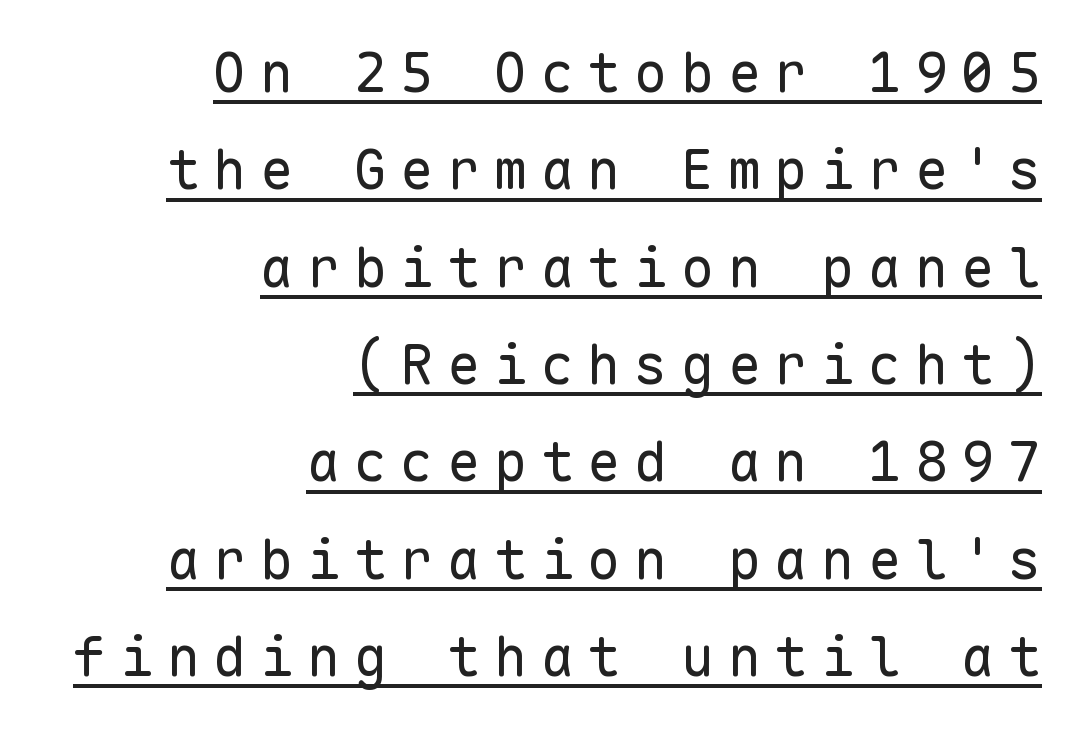
Unlike italic type, these characters show no tilt at all. The rendering anchors every line to the right-hand side. The font family rendered here belongs to the sans-serif group. Each word looks stretched out because of the extra space between its letters. Monospaced: the letters line up in strict vertical columns. A quiet, ordinary-to-light weight characterises the typeface.
